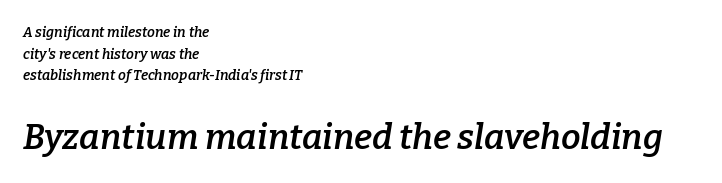
The image shows 35 px semibold serif type, italic (leaning right); set left-aligned, normal line spacing (1.55x), normal letter spacing, not underlined; the second (bottom) block is 2.5x larger; low stroke contrast and a medium x-height.
